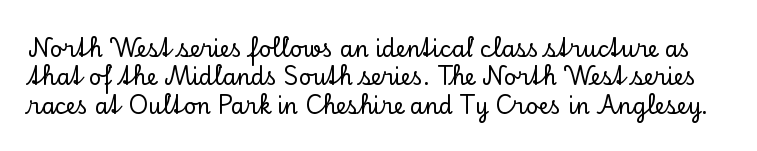
{"italic": "no", "underline": "no", "line_spacing": "normal", "line_spacing_ratio": 1.29, "letter_spacing": "normal", "letter_spacing_em": 0.0, "glyph_px": 22}
